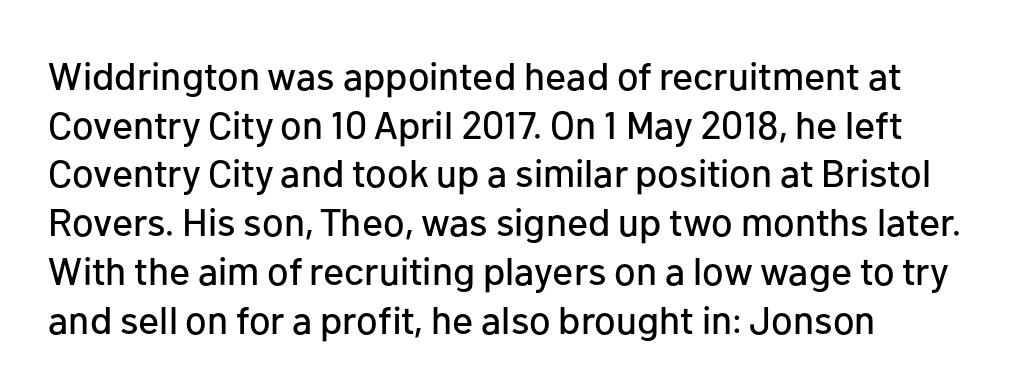
The image shows 39 px sans-serif type, upright; set left-aligned, normal line spacing (1.25x), normal letter spacing, not underlined; low stroke contrast and a medium x-height.
